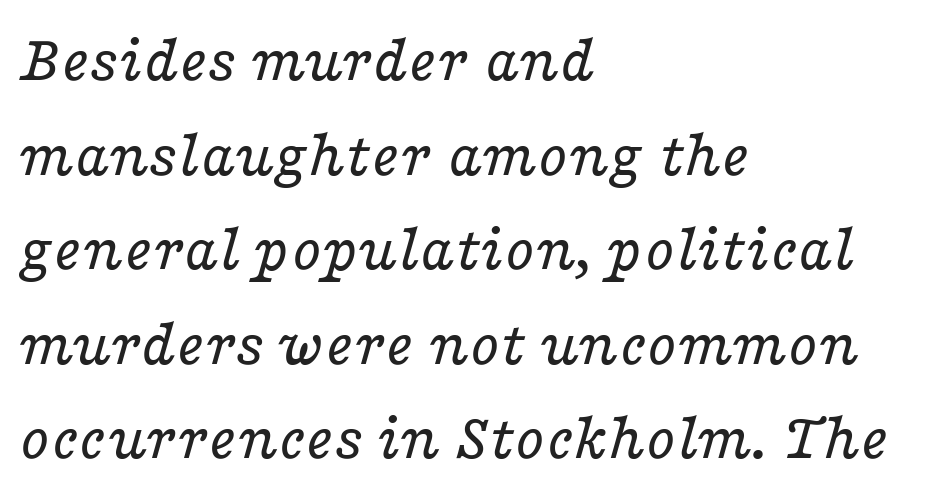
Q: Is the text bold? A: No.
Q: Is the text italic (slanted)? A: Yes, it leans right by about 16 degrees.
Q: Is the typeface a serif or a sans-serif typeface? A: Serif.
Q: Is the text underlined? A: No.
Q: How is the paragraph aligned? A: Left-aligned.
Q: Is the spacing between letters normal or unusually wide? A: Normal.
Q: Is the spacing between lines tight, normal or loose? A: Normal.
Q: Width (condensed, normal, or wide)? A: Wide.
Q: Stroke contrast? A: Low.
Q: x-height? A: Medium.
Q: Monospaced? A: No.
